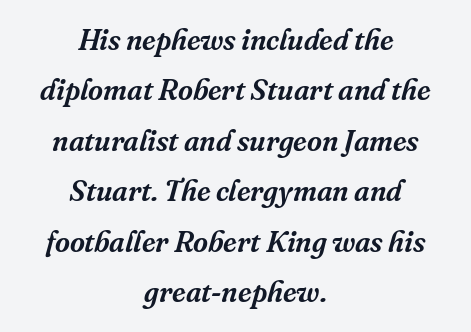
Lines of text with bare space underneath. Typographically, this falls in the serif category. This sample has the flowing, uneven cadence of proportional lettering. Observe the ordinary spacing: letters are neighbours, not strangers. Line starts and ends both wander, symmetrically. It's the slanting kind of type.
